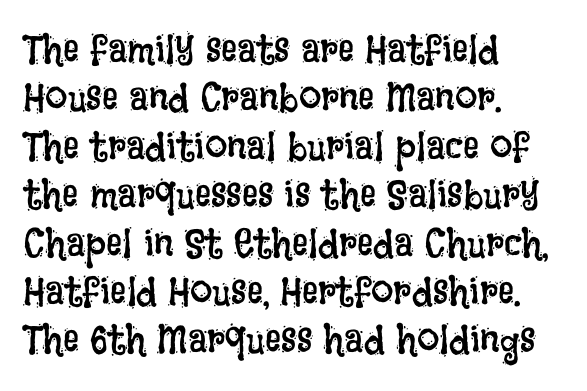
{"italic": "no", "bold": "no", "weight": "regular", "width": "condensed", "stroke_contrast": "low", "x_height": "large", "monospaced": "no", "underline": "no", "align": "left", "line_spacing_ratio": 1.21, "letter_spacing": "normal", "letter_spacing_em": 0.0, "glyph_px": 40}
